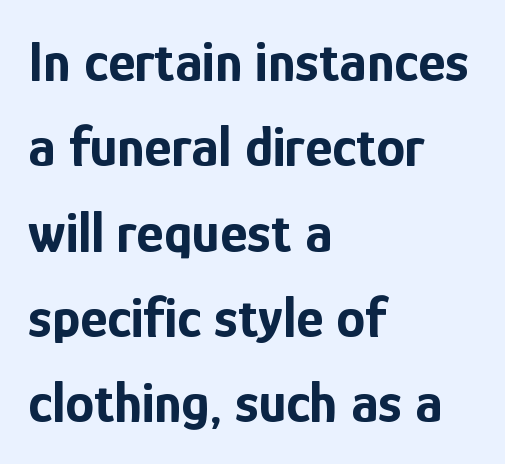
{"serif": "no", "italic": "no", "bold": "yes", "weight": "bold", "width": "condensed", "stroke_contrast": "low", "x_height": "medium", "monospaced": "no", "underline": "no", "align": "left", "line_spacing": "normal", "line_spacing_ratio": 1.47, "letter_spacing": "normal", "letter_spacing_em": 0.0, "glyph_px": 58}
